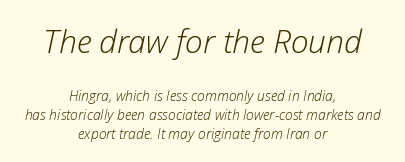
{"italic": "yes", "lean": "right", "slant_degrees": 12, "bold": "no", "weight": "light", "width": "normal", "stroke_contrast": "low", "x_height": "medium", "monospaced": "no", "underline": "no", "align": "center", "line_spacing": "normal", "line_spacing_ratio": 1.34, "letter_spacing": "normal", "letter_spacing_em": 0.0, "larger_block": "first", "size_ratio": 2.29, "glyph_px": 32}
